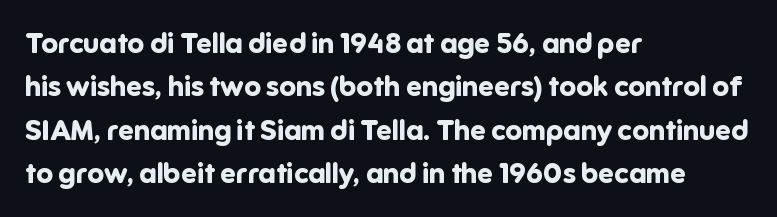
This sample uses plain, unmodified letter spacing. Pretty heavy lettering here — definitely bold. Descenders are the only things crossing below the line. I'd call this a sans setting — the letters go barefoot. Characters remain perfectly vertical along every line. Horizontally, the lines are justified to the leading edge only.
